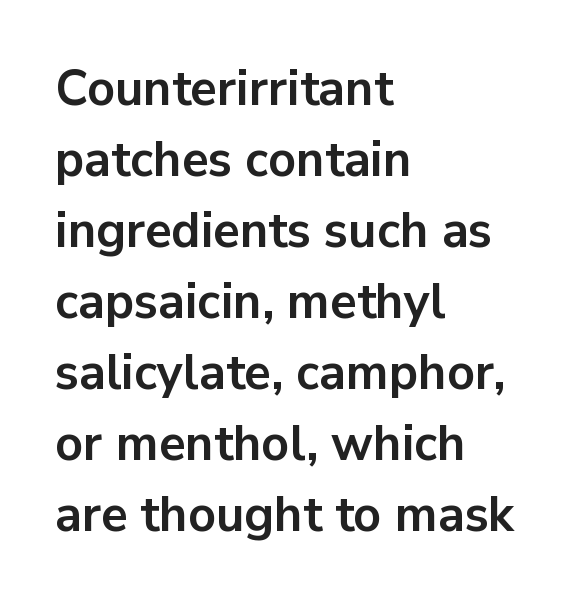
The baseline area is clear. Successive baselines arrive at the customary interval. How heavy is the stroke? Heavy — this is a bold. Is this a fixed-width face? No — the glyphs have proportional, varying widths.
